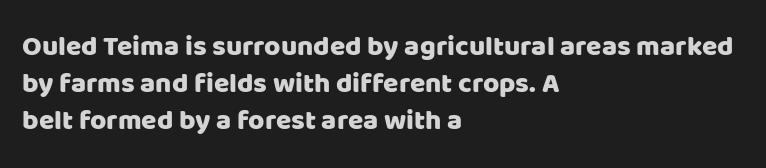
{"serif": "no", "italic": "no", "width": "normal", "stroke_contrast": "low", "x_height": "large", "monospaced": "no", "underline": "no", "align": "left", "line_spacing": "normal", "line_spacing_ratio": 1.32, "letter_spacing": "normal", "letter_spacing_em": 0.0, "glyph_px": 28}
